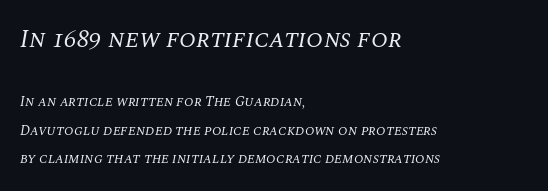
{"italic": "yes", "lean": "right", "slant_degrees": 10, "bold": "no", "underline": "no", "align": "left", "line_spacing": "loose", "line_spacing_ratio": 2.04, "letter_spacing": "normal", "letter_spacing_em": 0.0, "larger_block": "first", "size_ratio": 1.79, "glyph_px": 25}
